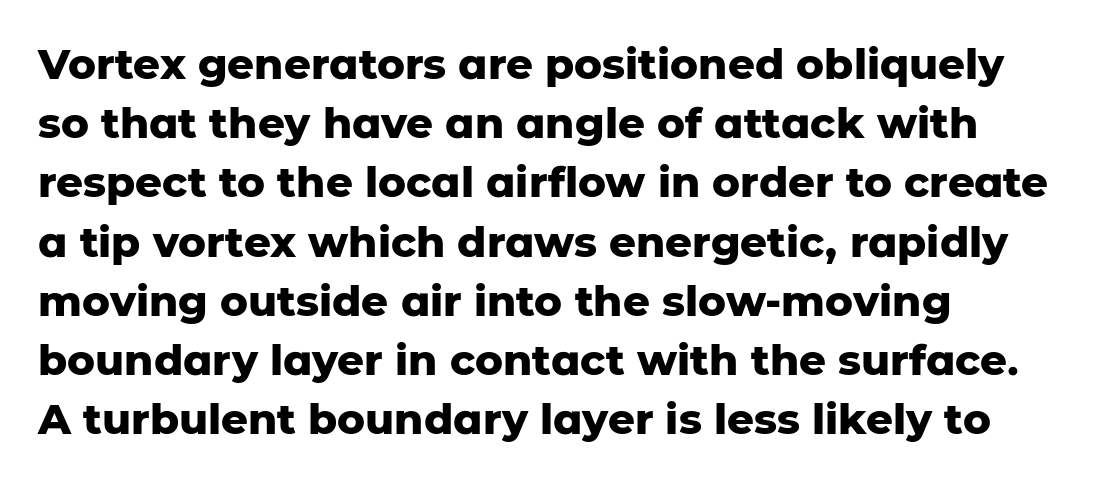
Q: Is the text bold? A: Yes.
Q: Is the text italic (slanted)? A: No, it is upright.
Q: Is the typeface a serif or a sans-serif typeface? A: Sans-serif.
Q: Is the text underlined? A: No.
Q: How is the paragraph aligned? A: Left-aligned.
Q: Is the spacing between letters normal or unusually wide? A: Normal.
Q: Is the spacing between lines tight, normal or loose? A: Normal.
Q: Width (condensed, normal, or wide)? A: Normal.
Q: Stroke contrast? A: Low.
Q: x-height? A: Medium.
Q: Monospaced? A: No.
